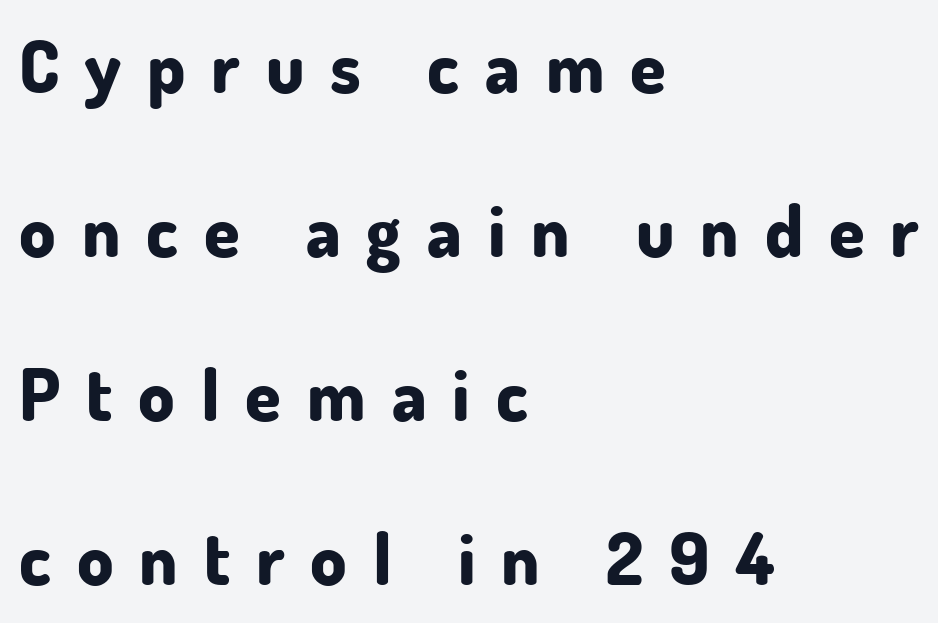
{"serif": "no", "italic": "no", "bold": "yes", "weight": "bold", "width": "normal", "stroke_contrast": "low", "x_height": "small", "monospaced": "no", "underline": "no", "align": "left", "line_spacing": "loose", "line_spacing_ratio": 2.28, "letter_spacing": "wide", "letter_spacing_em": 0.36, "glyph_px": 72}
